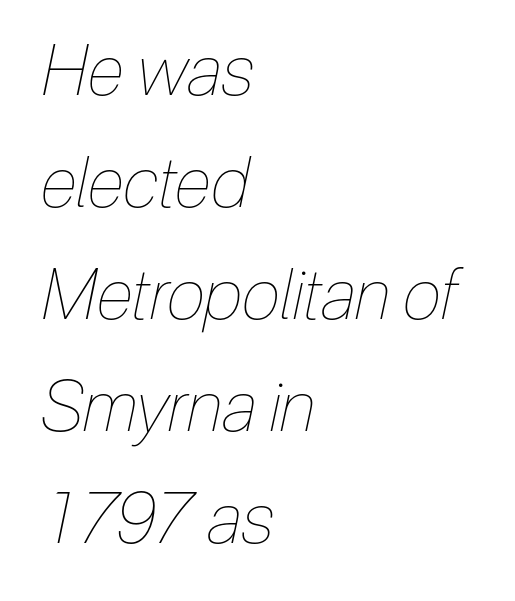
The image shows 70 px thin, condensed type, italic (leaning right); set left-aligned, normal line spacing (1.6x), normal letter spacing, not underlined; low stroke contrast and a medium x-height.
